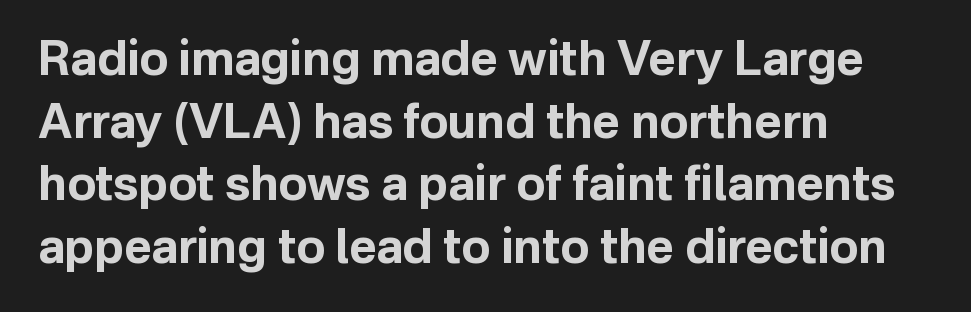
Looks like regular typesetting: each glyph gets only the width it needs. Do the letters lean? They stand straight. The type is set solid horizontally, with unmodified tracking. Chunky letters — that's bold for sure.
